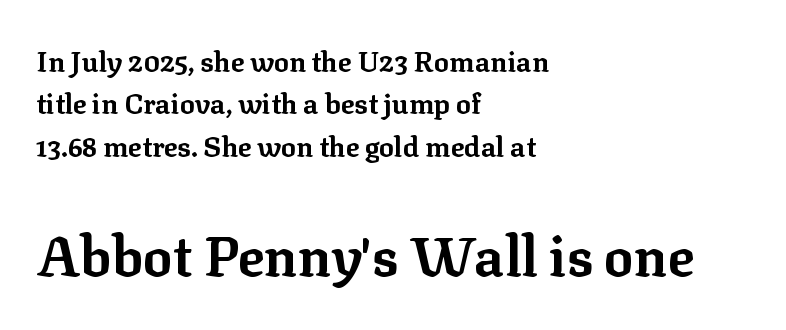
Heavy-handed strokes throughout: this text is bold. The gap between lines stays unmarked. Caption: multi-line text, flush left, ragged right. Posture: upright roman.
